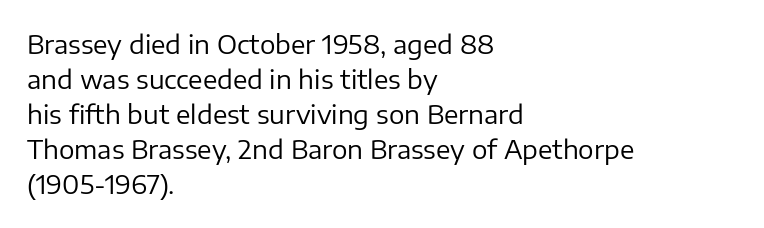
The image shows 26 px text type, upright; set left-aligned, normal line spacing (1.35x), normal letter spacing, not underlined.
